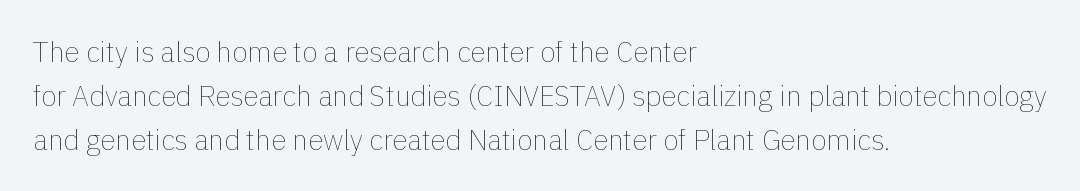
The image shows 28 px thin type, upright; set left-aligned, normal line spacing (1.57x), normal letter spacing, not underlined; a medium x-height.
